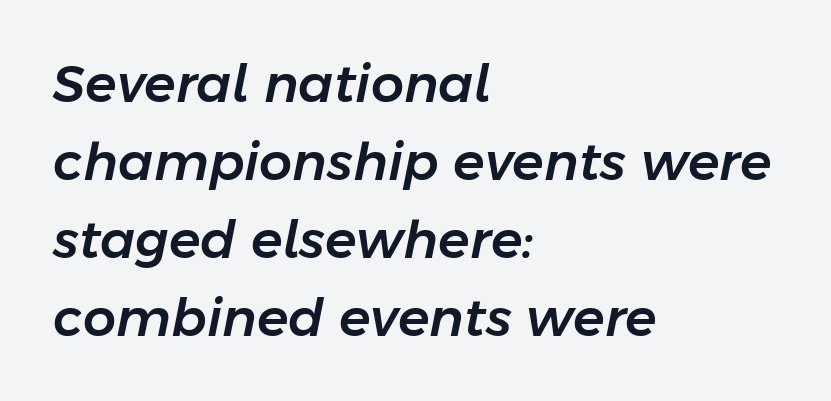
The image shows 52 px text type, italic (leaning right); set left-aligned, normal line spacing (1.5x), normal letter spacing, not underlined; low stroke contrast and a medium x-height.
